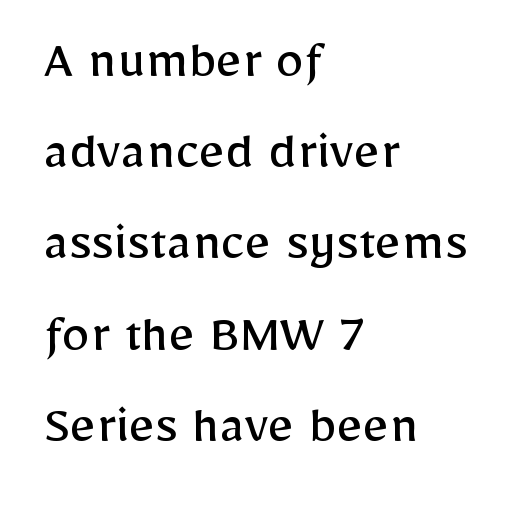
Q: Is the text bold? A: No.
Q: Is the text italic (slanted)? A: No, it is upright.
Q: Is the typeface a serif or a sans-serif typeface? A: Sans-serif.
Q: Is the text underlined? A: No.
Q: How is the paragraph aligned? A: Left-aligned.
Q: Is the spacing between letters normal or unusually wide? A: Normal.
Q: Is the spacing between lines tight, normal or loose? A: Normal.
Q: Width (condensed, normal, or wide)? A: Normal.
Q: Stroke contrast? A: Low.
Q: x-height? A: Medium.
Q: Monospaced? A: No.
